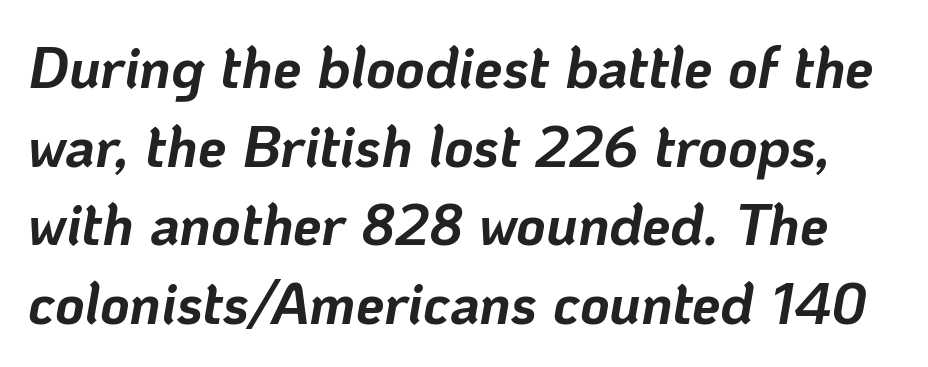
The space directly below the letters is spotless. The designer left line spacing at the default. Note the varied advance widths — an 'i' is clearly narrower than an 'm'. How heavy is the stroke? Heavy — this is a bold. Here the glyphs are tracked normally, forming tight word shapes.
